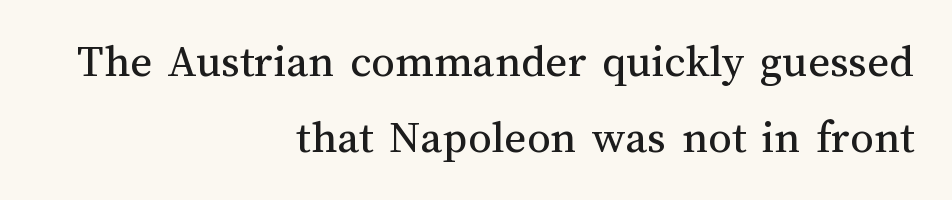
Q: Is the text bold? A: No.
Q: Is the text italic (slanted)? A: No, it is upright.
Q: Is the text underlined? A: No.
Q: How is the paragraph aligned? A: Right-aligned.
Q: Is the spacing between letters normal or unusually wide? A: Normal.
Q: Is the spacing between lines tight, normal or loose? A: Normal.
Q: Width (condensed, normal, or wide)? A: Normal.
Q: Stroke contrast? A: Medium.
Q: x-height? A: Medium.
Q: Monospaced? A: No.
